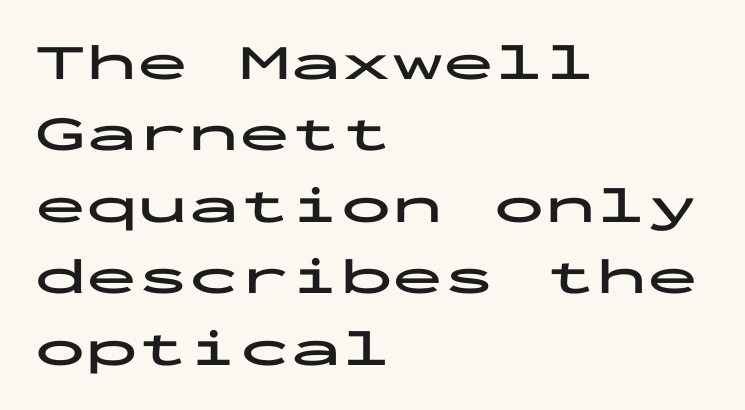
Q: Is the text bold? A: Yes.
Q: Is the text italic (slanted)? A: No, it is upright.
Q: Is the typeface a serif or a sans-serif typeface? A: Sans-serif.
Q: Is the text underlined? A: No.
Q: How is the paragraph aligned? A: Left-aligned.
Q: Is the spacing between letters normal or unusually wide? A: Normal.
Q: Is the spacing between lines tight, normal or loose? A: Normal.
Q: Width (condensed, normal, or wide)? A: Wide.
Q: Stroke contrast? A: Low.
Q: x-height? A: Medium.
Q: Monospaced? A: Yes.
